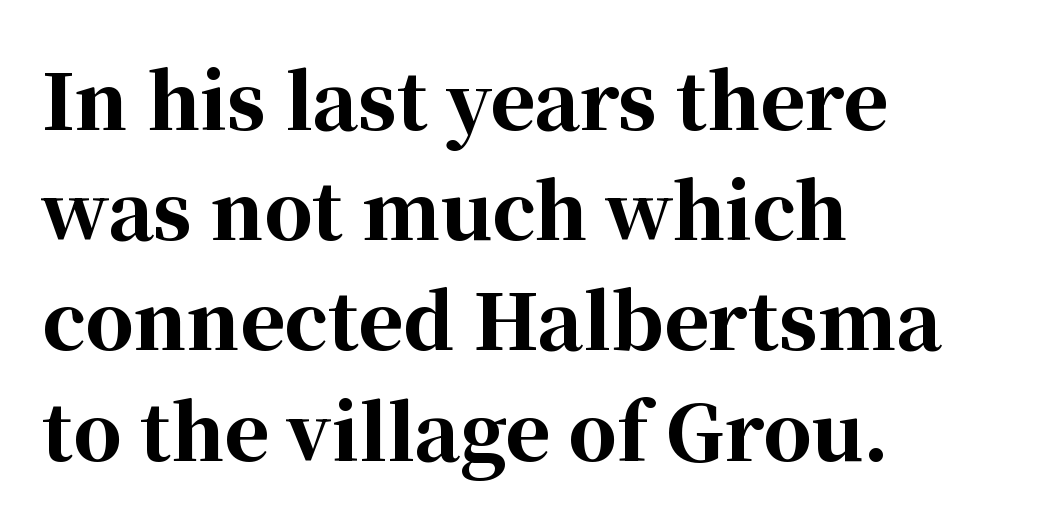
Descenders hang freely into open space. No italicization has been applied; the sample stays upright. Quick note: interline space is typical. Does the copy run flush right? No — it runs flush left.
